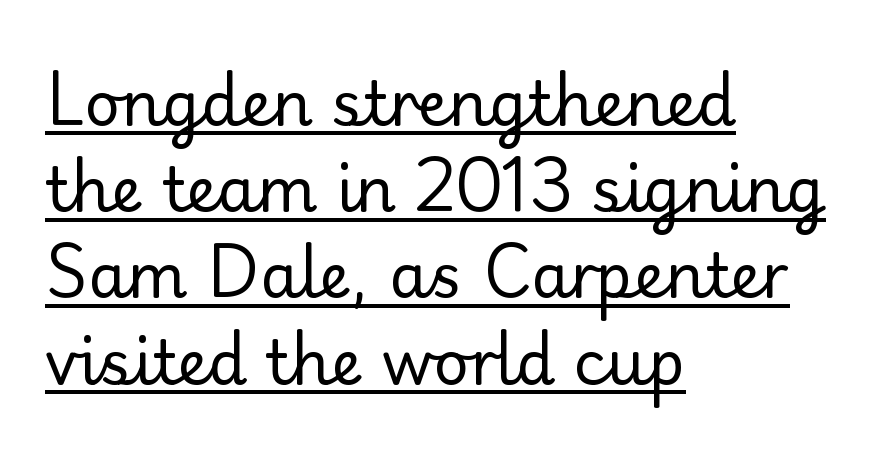
Spacing verdict: proportional, widths tailored to each character. Short and long lines alike share a common starting point at left. Typographically, this falls in the serif category. Bold? No — there's no thickening of the strokes. Notice how the stems are strictly vertical — no italics here. The line-height multiplier appears to be the usual default.
